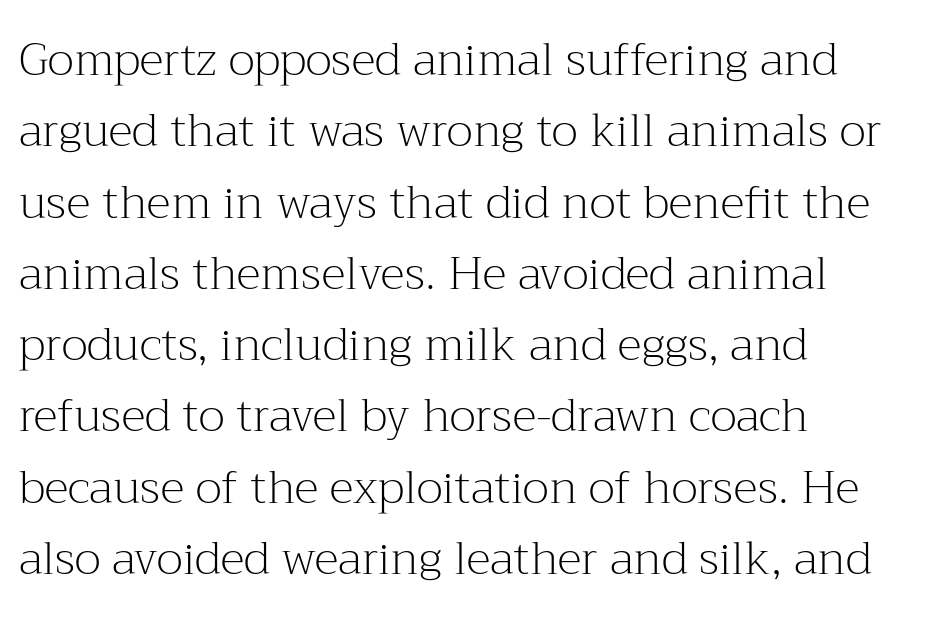
{"serif": "yes", "italic": "no", "bold": "no", "weight": "light", "width": "normal", "stroke_contrast": "medium", "x_height": "medium", "monospaced": "no", "underline": "no", "align": "left", "line_spacing": "normal", "line_spacing_ratio": 1.55, "letter_spacing": "normal", "letter_spacing_em": 0.0, "glyph_px": 46}
